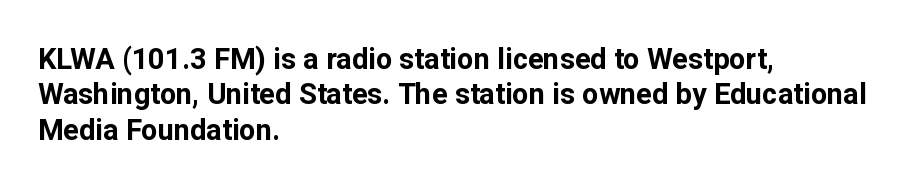
Character widths vary here, with narrow letters taking less room than wide ones. This rendering features lettering with no underline. Short note: letters normally spaced. This sample is left-justified, so line endings fall wherever the words run out.
